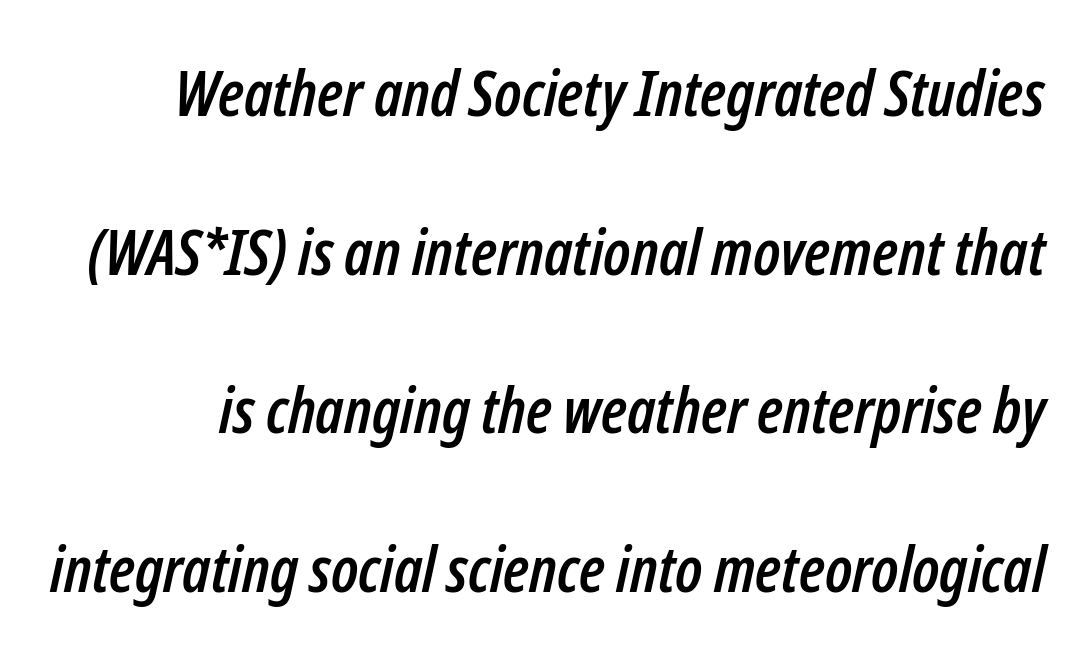
Q: Is the text italic (slanted)? A: Yes, it leans right by about 12 degrees.
Q: Is the text underlined? A: No.
Q: Is the spacing between letters normal or unusually wide? A: Normal.
Q: Is the spacing between lines tight, normal or loose? A: Loose.
Q: Width (condensed, normal, or wide)? A: Condensed.
Q: Stroke contrast? A: Low.
Q: x-height? A: Medium.
Q: Monospaced? A: No.
